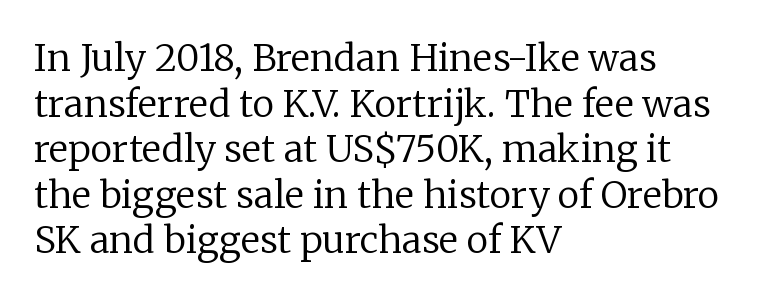
The image shows 37 px regular-weight serif type, upright; set left-aligned, line spacing 1.23x, normal letter spacing, not underlined; low stroke contrast and a medium x-height.
